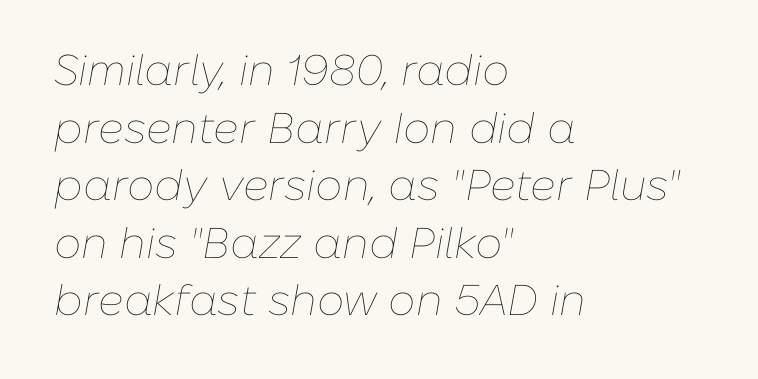
A normal amount of white space separates one row of letters from the next. Only glyphs here, with clear space below each row. The setting favours the left margin, as ordinary paragraphs usually do. Note the varied advance widths — an 'i' is clearly narrower than an 'm'. Italic: yes, the glyphs are oblique. The cut favours lightness, reaching ordinary text weight at its darkest.
